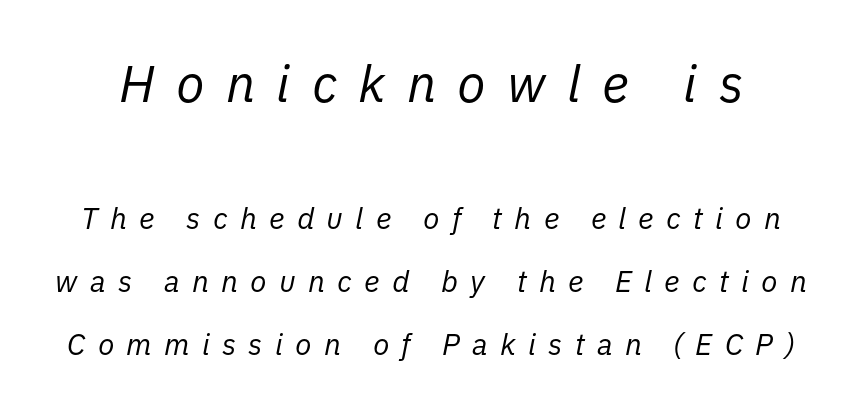
Posture: slanted. Is this a fixed-width face? No — the glyphs have proportional, varying widths. Students, note that the glyphs here are deliberately spaced far apart. Is there much room between lines? Yes — plenty of vertical air separates them. The gap between lines stays unmarked.
